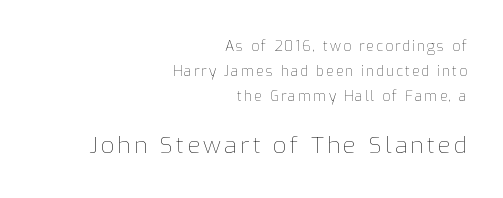
The image shows 23 px text type, upright; set right-aligned, line spacing 1.78x, not underlined; the second (bottom) block is 1.64x larger.
